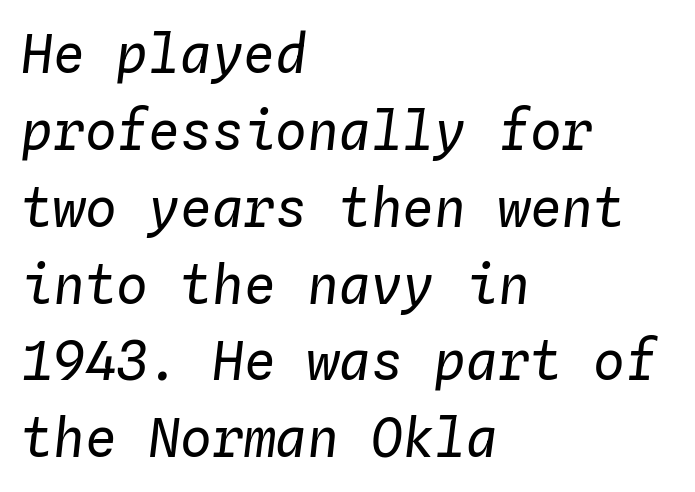
Interline gaps are of average width in this sample. Compared with a centered layout, this one pins lines to the left instead. Ink coverage per letter is moderate at most. Look at the tracking — it's just the regular setting, nothing added.
